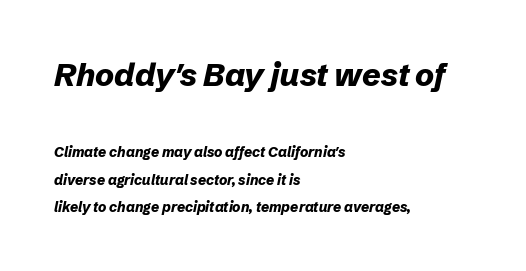
{"italic": "yes", "lean": "right", "slant_degrees": 12, "bold": "yes", "weight": "bold", "width": "normal", "stroke_contrast": "low", "x_height": "medium", "monospaced": "no", "underline": "no", "align": "left", "line_spacing": "loose", "line_spacing_ratio": 1.98, "letter_spacing": "normal", "letter_spacing_em": 0.0, "larger_block": "first", "size_ratio": 2.29, "glyph_px": 32}
